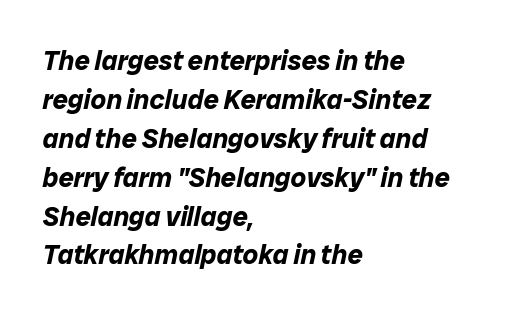
{"italic": "yes", "lean": "right", "slant_degrees": 12, "bold": "yes", "underline": "no", "align": "left", "line_spacing": "normal", "line_spacing_ratio": 1.44, "letter_spacing": "normal", "letter_spacing_em": 0.0, "glyph_px": 27}
